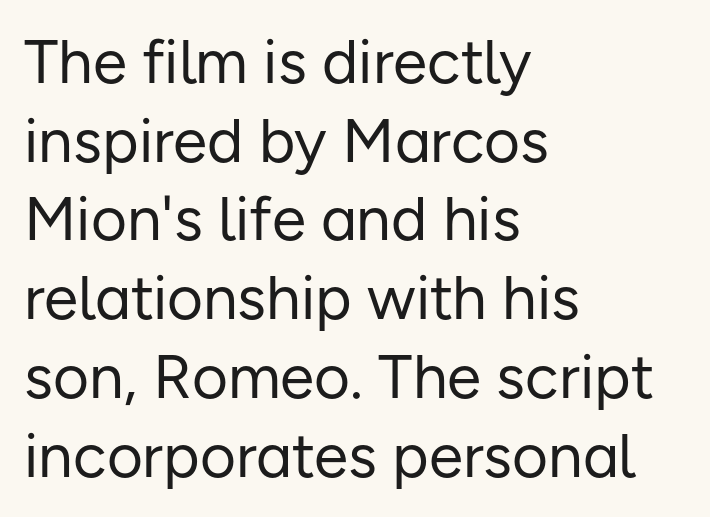
Q: Is the text bold? A: No.
Q: Is the text italic (slanted)? A: No, it is upright.
Q: Is the typeface a serif or a sans-serif typeface? A: Sans-serif.
Q: Is the text underlined? A: No.
Q: How is the paragraph aligned? A: Left-aligned.
Q: Is the spacing between letters normal or unusually wide? A: Normal.
Q: Is the spacing between lines tight, normal or loose? A: Normal.
Q: Width (condensed, normal, or wide)? A: Normal.
Q: Stroke contrast? A: Low.
Q: x-height? A: Medium.
Q: Monospaced? A: No.
